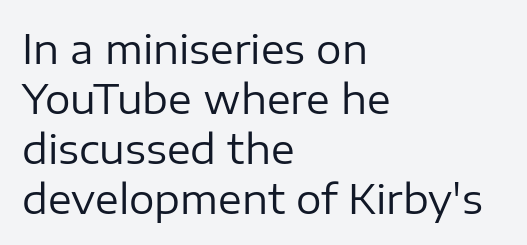
A classic flush-left, rag-right setting is used for this passage. The type is set solid horizontally, with unmodified tracking. If you drew a line through each stem, it would be perfectly vertical. This sample has the flowing, uneven cadence of proportional lettering.
